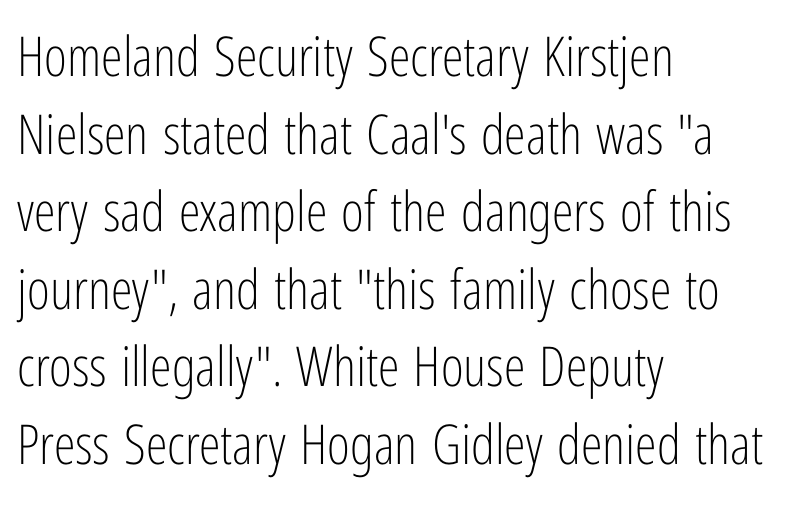
Honestly, the row spacing looks completely unremarkable. Varying glyph widths throughout — classic text-font behaviour. The face used here is rendered with its standard letterfit. A light-to-regular cut is what we see here. The type family on display is of the sans-serif kind. The lines are quadded left.
